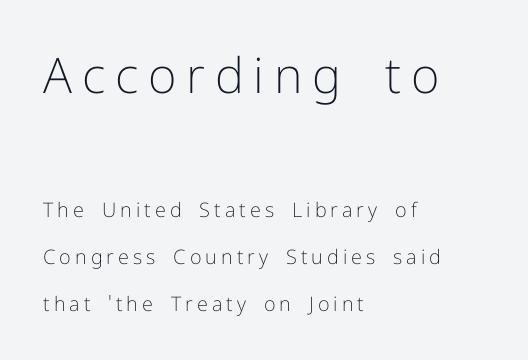
{"serif": "no", "italic": "no", "bold": "no", "weight": "light", "width": "normal", "stroke_contrast": "low", "x_height": "medium", "monospaced": "no", "underline": "no", "align": "left", "line_spacing": "loose", "line_spacing_ratio": 2.33, "letter_spacing": "wide", "letter_spacing_em": 0.2, "larger_block": "first", "size_ratio": 2.45, "glyph_px": 49}
